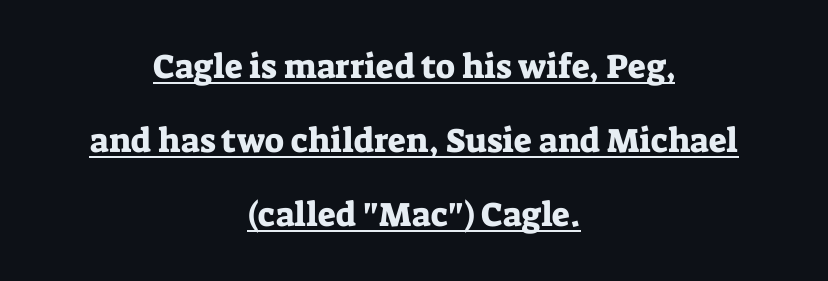
{"serif": "yes", "italic": "no", "width": "normal", "stroke_contrast": "low", "x_height": "medium", "monospaced": "no", "underline": "yes", "align": "center", "line_spacing": "loose", "line_spacing_ratio": 2.17, "letter_spacing": "normal", "letter_spacing_em": 0.0, "glyph_px": 34}
